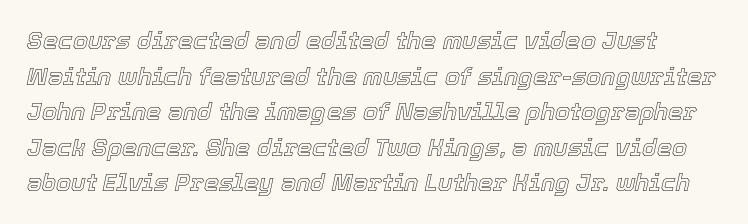
The image shows 24 px text type, italic (leaning right); set normal line spacing (1.48x), normal letter spacing, not underlined.
